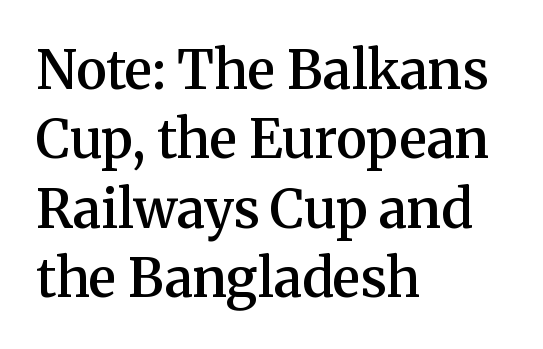
The gaps between neighbouring characters are ordinary and unremarkable. Teacher's note: observe the even left margin — that is flush-left alignment. You could not count columns in this text — the font is proportionally spaced. Set as a demibold, roughly 600 on the weight scale. Underline: absent.
